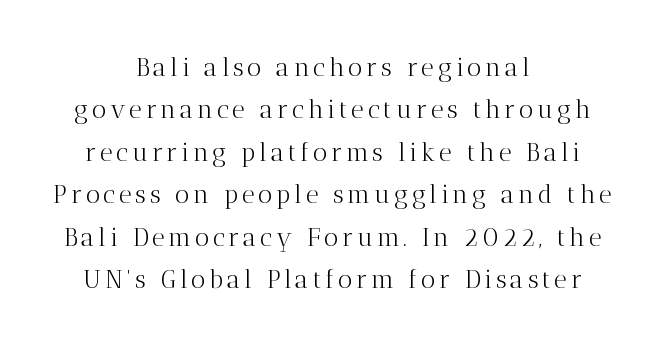
Q: Is the text bold? A: No.
Q: Is the text italic (slanted)? A: No, it is upright.
Q: Is the text underlined? A: No.
Q: How is the paragraph aligned? A: Centered.
Q: Is the spacing between lines tight, normal or loose? A: Normal.
